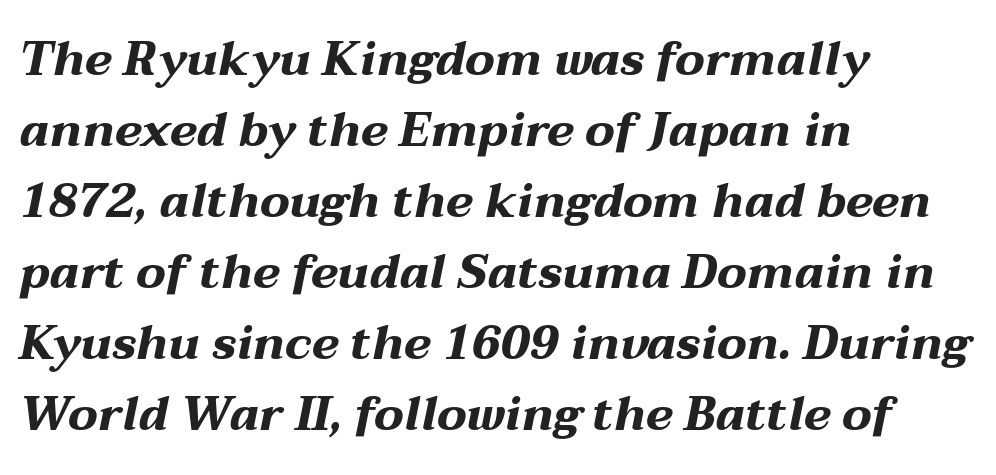
The image shows 47 px bold, wide type, italic (leaning right); set left-aligned, normal line spacing (1.51x), normal letter spacing, not underlined; medium stroke contrast and a medium x-height.
